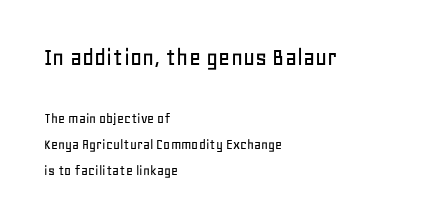
Q: Is the text italic (slanted)? A: No, it is upright.
Q: Is the text underlined? A: No.
Q: How is the paragraph aligned? A: Left-aligned.
Q: Is the spacing between letters normal or unusually wide? A: Normal.
Q: Which block of text is set in a larger size, the first (top) or the second (bottom)? A: The first (top) one.
